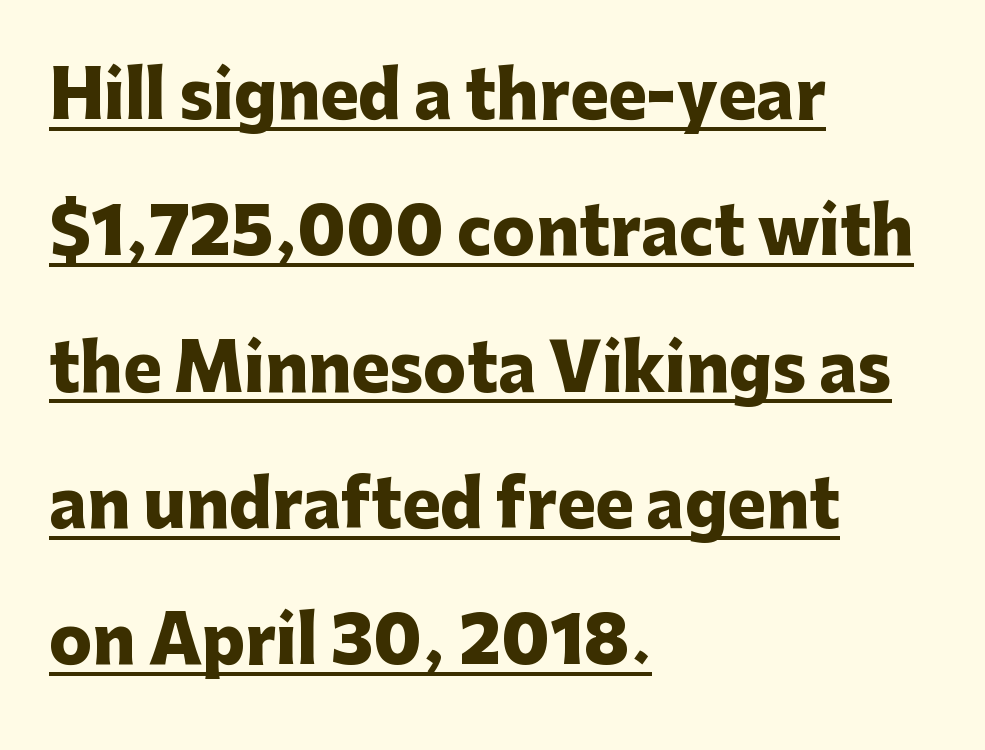
{"serif": "no", "italic": "no", "bold": "yes", "weight": "heavy", "width": "normal", "stroke_contrast": "low", "x_height": "medium", "monospaced": "no", "underline": "yes", "align": "left", "line_spacing": "loose", "line_spacing_ratio": 2.13, "letter_spacing": "normal", "letter_spacing_em": 0.0, "glyph_px": 64}
